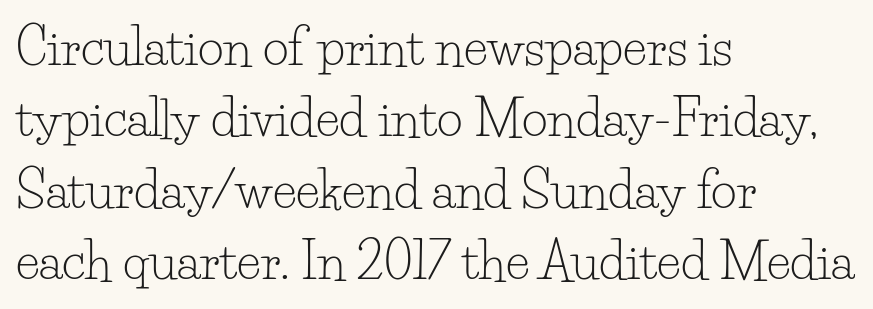
Each letter keeps its own natural width here, so spacing adapts to shape. The gap between lines stays unmarked. The characters are drawn with everyday or finer stroke widths. In terms of letterspacing, this is plain default setting. The face used here is seriffed, in the tradition of book romans.
